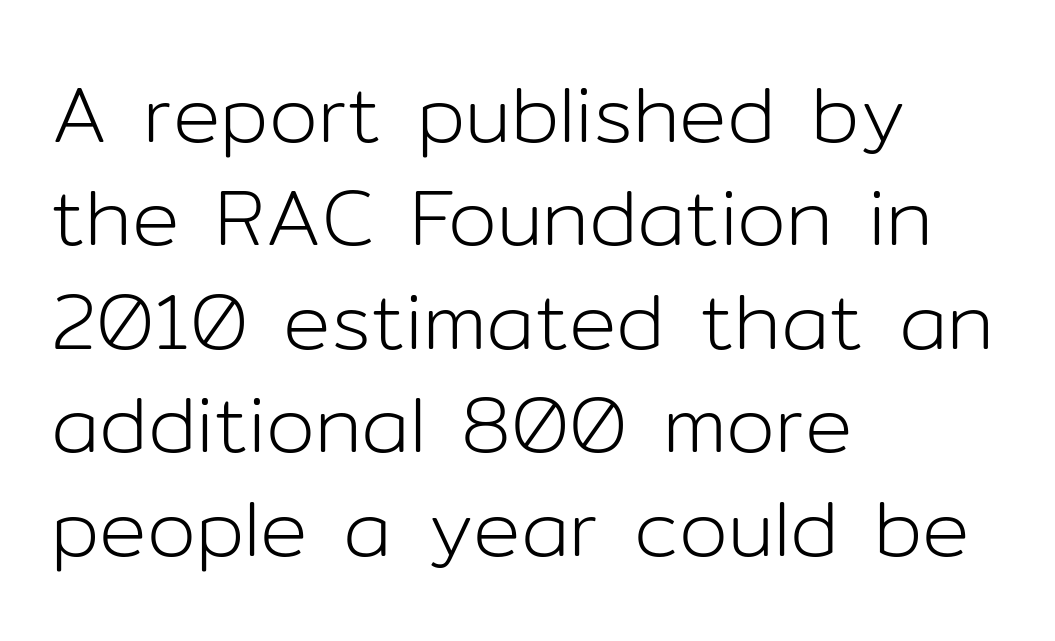
Q: Is the text bold? A: No.
Q: Is the text italic (slanted)? A: No, it is upright.
Q: Is the typeface a serif or a sans-serif typeface? A: Sans-serif.
Q: Is the text underlined? A: No.
Q: How is the paragraph aligned? A: Left-aligned.
Q: Is the spacing between letters normal or unusually wide? A: Normal.
Q: Is the spacing between lines tight, normal or loose? A: Normal.
Q: Width (condensed, normal, or wide)? A: Normal.
Q: Stroke contrast? A: Low.
Q: x-height? A: Medium.
Q: Monospaced? A: No.
